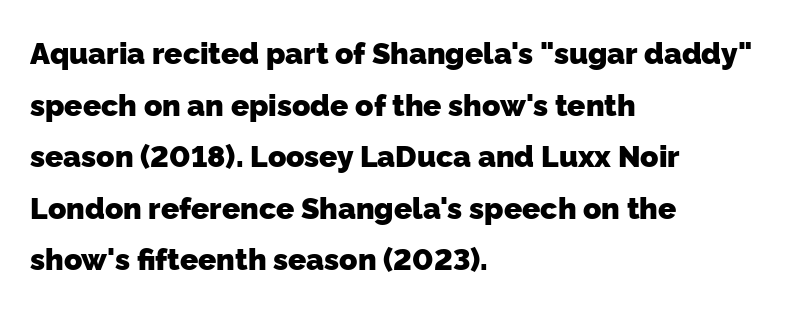
{"serif": "no", "bold": "yes", "weight": "heavy", "width": "normal", "stroke_contrast": "low", "x_height": "medium", "monospaced": "no", "underline": "no", "align": "left", "line_spacing_ratio": 1.72, "letter_spacing": "normal", "letter_spacing_em": 0.0, "glyph_px": 30}
